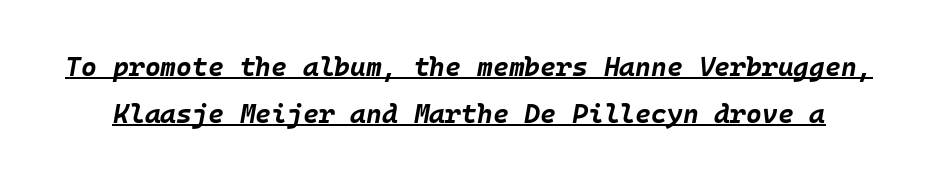
Q: Is the text bold? A: Yes.
Q: Is the text italic (slanted)? A: Yes, it leans right by about 10 degrees.
Q: Is the text underlined? A: Yes.
Q: Is the spacing between letters normal or unusually wide? A: Normal.
